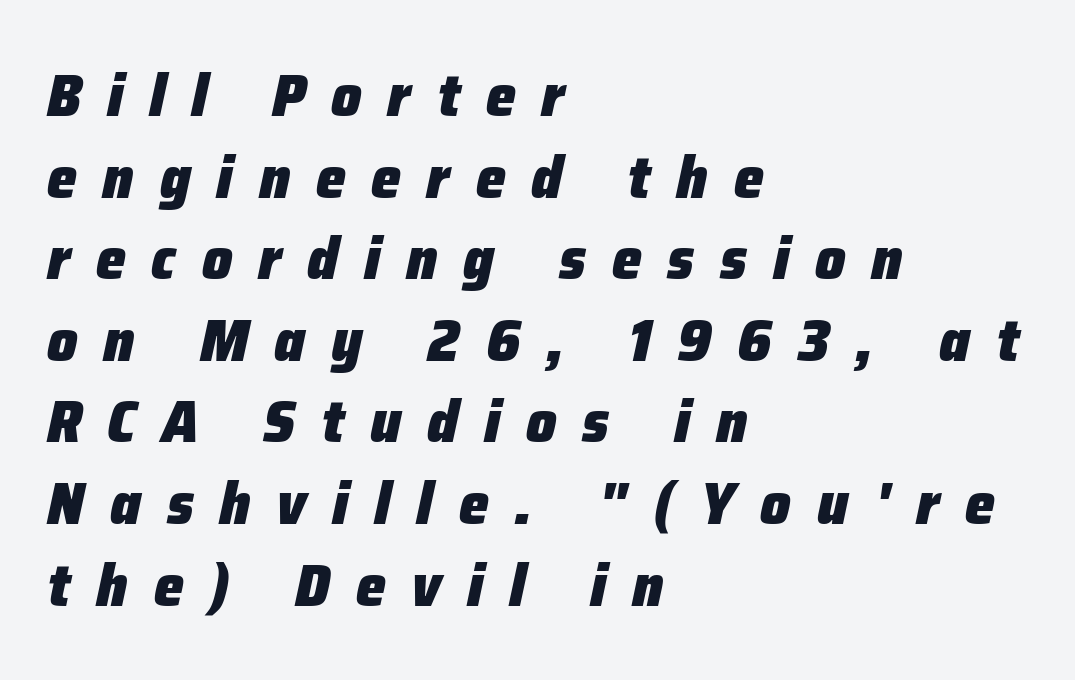
The sample has been set heavy, in full bold. Typeset ragged right — the left edge is the straight one. Leading: standard. The rendering uses natural spacing where letterforms have individual widths.
